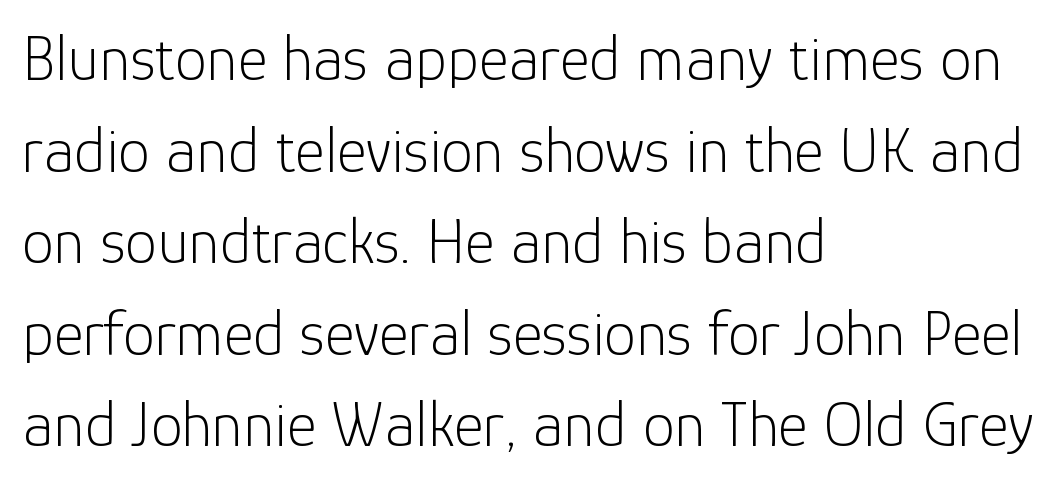
The image shows 64 px light sans-serif type, upright; set left-aligned, normal line spacing (1.43x), normal letter spacing, not underlined; low stroke contrast and a medium x-height.
